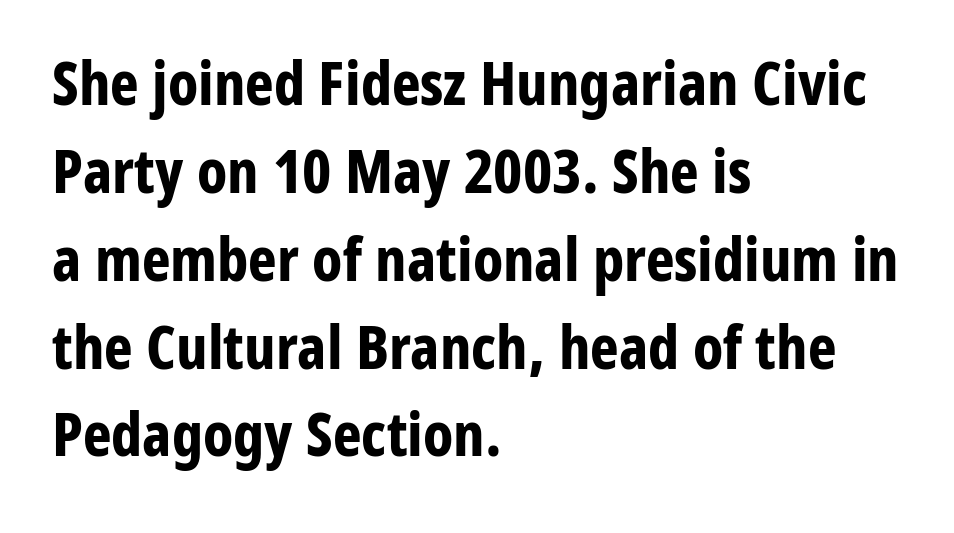
Q: Is the text bold? A: Yes.
Q: Is the text italic (slanted)? A: No, it is upright.
Q: Is the typeface a serif or a sans-serif typeface? A: Sans-serif.
Q: Is the text underlined? A: No.
Q: How is the paragraph aligned? A: Left-aligned.
Q: Is the spacing between letters normal or unusually wide? A: Normal.
Q: Is the spacing between lines tight, normal or loose? A: Normal.
Q: Width (condensed, normal, or wide)? A: Condensed.
Q: Stroke contrast? A: Low.
Q: x-height? A: Medium.
Q: Monospaced? A: No.
